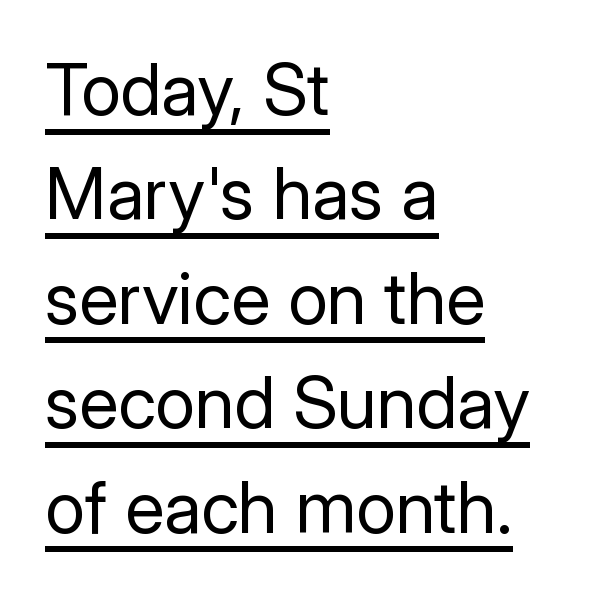
Q: Is the text bold? A: No.
Q: Is the text italic (slanted)? A: No, it is upright.
Q: Is the typeface a serif or a sans-serif typeface? A: Sans-serif.
Q: Is the text underlined? A: Yes.
Q: How is the paragraph aligned? A: Left-aligned.
Q: Is the spacing between letters normal or unusually wide? A: Normal.
Q: Is the spacing between lines tight, normal or loose? A: Normal.
Q: Width (condensed, normal, or wide)? A: Normal.
Q: Stroke contrast? A: Low.
Q: x-height? A: Medium.
Q: Monospaced? A: No.
